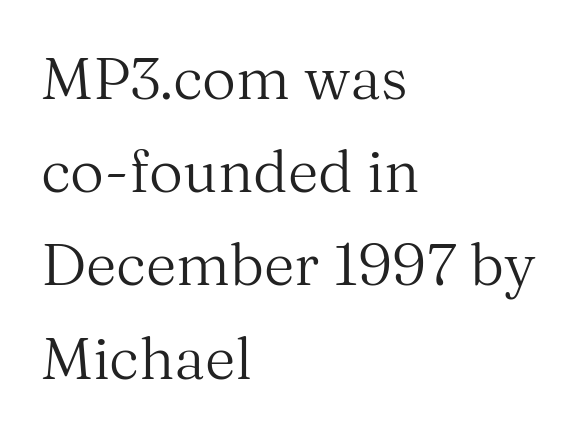
Q: Is the text bold? A: No.
Q: Is the text italic (slanted)? A: No, it is upright.
Q: Is the typeface a serif or a sans-serif typeface? A: Serif.
Q: Is the text underlined? A: No.
Q: How is the paragraph aligned? A: Left-aligned.
Q: Is the spacing between letters normal or unusually wide? A: Normal.
Q: Is the spacing between lines tight, normal or loose? A: Normal.
Q: Width (condensed, normal, or wide)? A: Normal.
Q: Stroke contrast? A: Medium.
Q: x-height? A: Medium.
Q: Monospaced? A: No.
